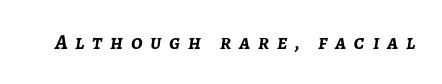
The image shows 21 px bold type, italic (leaning right); set unusually wide letter spacing (+0.37 em), not underlined.
